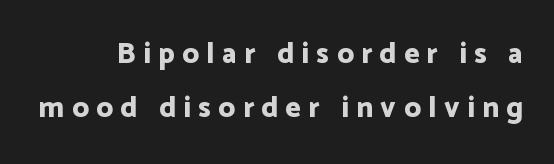
{"serif": "no", "italic": "no", "bold": "yes", "weight": "bold", "width": "normal", "stroke_contrast": "low", "x_height": "medium", "monospaced": "no", "underline": "no", "line_spacing_ratio": 1.86, "letter_spacing": "wide", "letter_spacing_em": 0.26, "glyph_px": 29}
